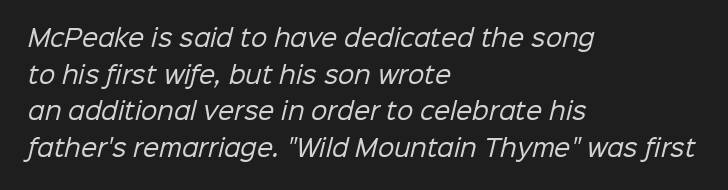
These lines sit exactly where default settings would place them. Teacher's note: observe the even left margin — that is flush-left alignment. Unmarked baselines from the first word to the last. The horizontal fit of the characters is conventional and even. Summary of weight: not heavy and not bold.
